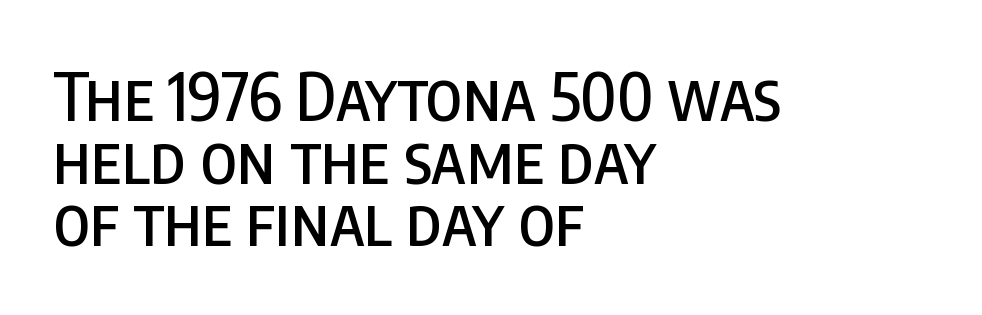
Q: Is the text italic (slanted)? A: No, it is upright.
Q: Is the typeface a serif or a sans-serif typeface? A: Sans-serif.
Q: Is the text underlined? A: No.
Q: How is the paragraph aligned? A: Left-aligned.
Q: Is the spacing between letters normal or unusually wide? A: Normal.
Q: Is the spacing between lines tight, normal or loose? A: Tight.
Q: Width (condensed, normal, or wide)? A: Condensed.
Q: Stroke contrast? A: Low.
Q: x-height? A: Large.
Q: Monospaced? A: No.
